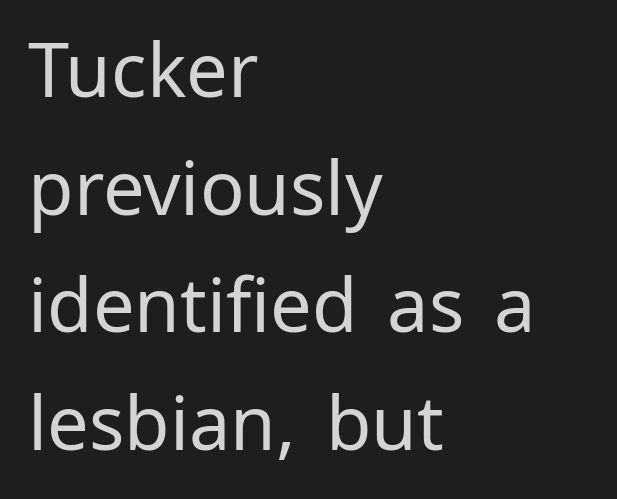
The image shows 74 px regular-weight sans-serif type, upright; set left-aligned, normal line spacing (1.59x), normal letter spacing, not underlined; low stroke contrast and a medium x-height.
